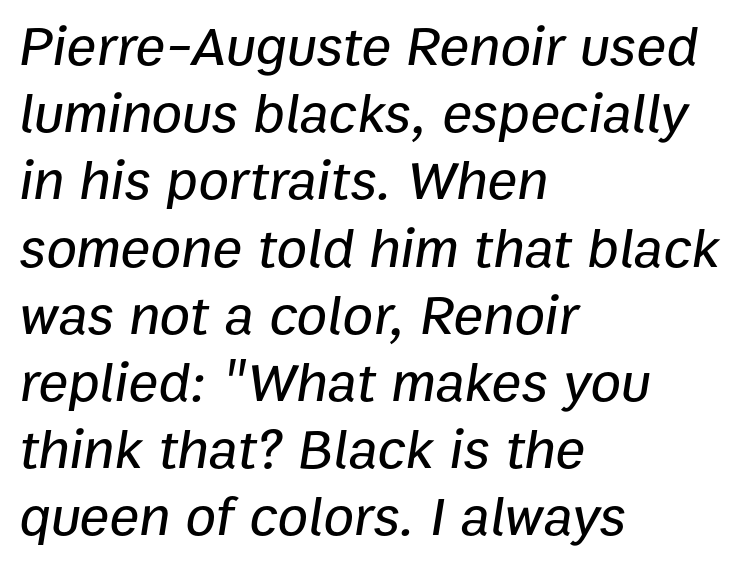
{"italic": "yes", "lean": "right", "slant_degrees": 9, "width": "normal", "stroke_contrast": "low", "x_height": "medium", "monospaced": "no", "underline": "no", "align": "left", "line_spacing_ratio": 1.2, "letter_spacing": "normal", "letter_spacing_em": 0.0, "glyph_px": 56}
